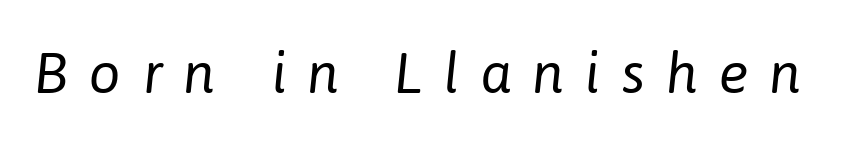
The image shows 56 px regular-weight type, italic (leaning right); set unusually wide letter spacing (+0.38 em), not underlined; low stroke contrast and a medium x-height.
